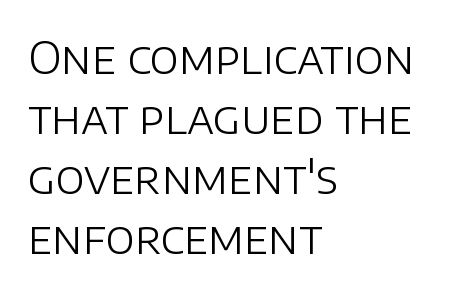
Q: Is the text bold? A: No.
Q: Is the text italic (slanted)? A: No, it is upright.
Q: Is the typeface a serif or a sans-serif typeface? A: Sans-serif.
Q: Is the text underlined? A: No.
Q: How is the paragraph aligned? A: Left-aligned.
Q: Is the spacing between letters normal or unusually wide? A: Normal.
Q: Is the spacing between lines tight, normal or loose? A: Normal.
Q: Width (condensed, normal, or wide)? A: Normal.
Q: Stroke contrast? A: Low.
Q: x-height? A: Large.
Q: Monospaced? A: No.
